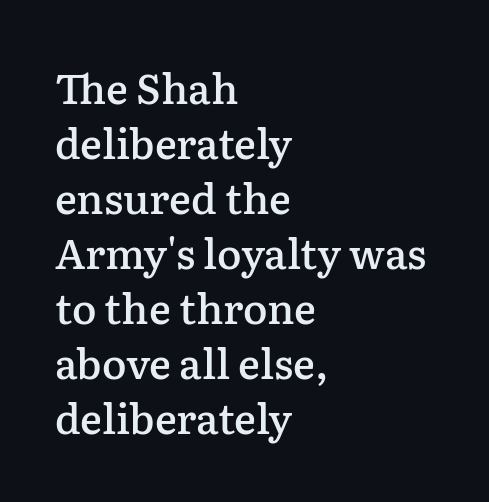
{"serif": "yes", "italic": "no", "bold": "semi", "weight": "semibold", "width": "normal", "stroke_contrast": "low", "x_height": "medium", "monospaced": "no", "underline": "no", "align": "left", "line_spacing": "normal", "line_spacing_ratio": 1.34, "letter_spacing": "normal", "letter_spacing_em": 0.0, "glyph_px": 41}
